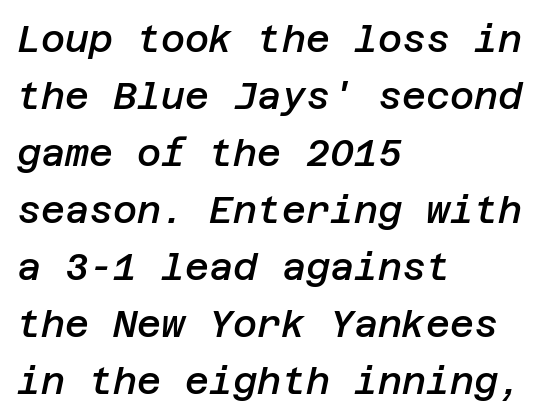
Q: Is the text bold? A: Semi-bold.
Q: Is the text italic (slanted)? A: Yes, it leans right by about 12 degrees.
Q: Is the text underlined? A: No.
Q: How is the paragraph aligned? A: Left-aligned.
Q: Is the spacing between letters normal or unusually wide? A: Normal.
Q: Is the spacing between lines tight, normal or loose? A: Normal.
Q: Width (condensed, normal, or wide)? A: Normal.
Q: Stroke contrast? A: Low.
Q: x-height? A: Large.
